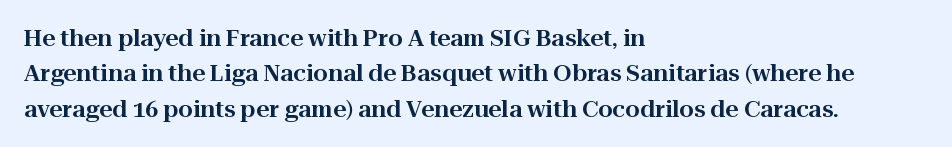
The image shows 23 px text type, upright; set left-aligned, normal line spacing (1.54x), normal letter spacing, not underlined.
